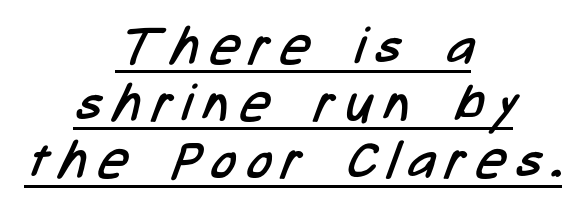
Q: Is the text bold? A: No.
Q: Is the typeface a serif or a sans-serif typeface? A: Sans-serif.
Q: Is the text underlined? A: Yes.
Q: How is the paragraph aligned? A: Centered.
Q: Is the spacing between letters normal or unusually wide? A: Unusually wide.
Q: Is the spacing between lines tight, normal or loose? A: Tight.
Q: Width (condensed, normal, or wide)? A: Condensed.
Q: Stroke contrast? A: Low.
Q: x-height? A: Medium.
Q: Monospaced? A: No.
